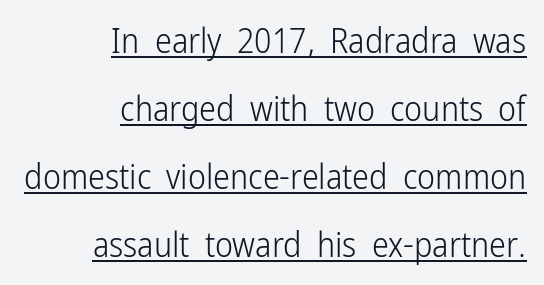
The image shows 34 px light, condensed sans-serif type, upright; set right-aligned, loose line spacing (2.0x), normal letter spacing, underlined; low stroke contrast and a medium x-height.
